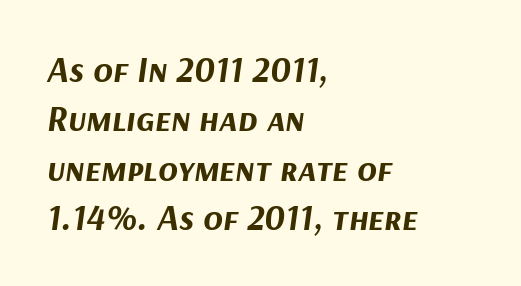
{"italic": "yes", "lean": "right", "slant_degrees": 9, "bold": "yes", "weight": "bold", "width": "normal", "stroke_contrast": "medium", "x_height": "medium", "monospaced": "no", "underline": "no", "align": "left", "line_spacing": "normal", "line_spacing_ratio": 1.37, "letter_spacing": "normal", "letter_spacing_em": 0.0, "glyph_px": 36}
